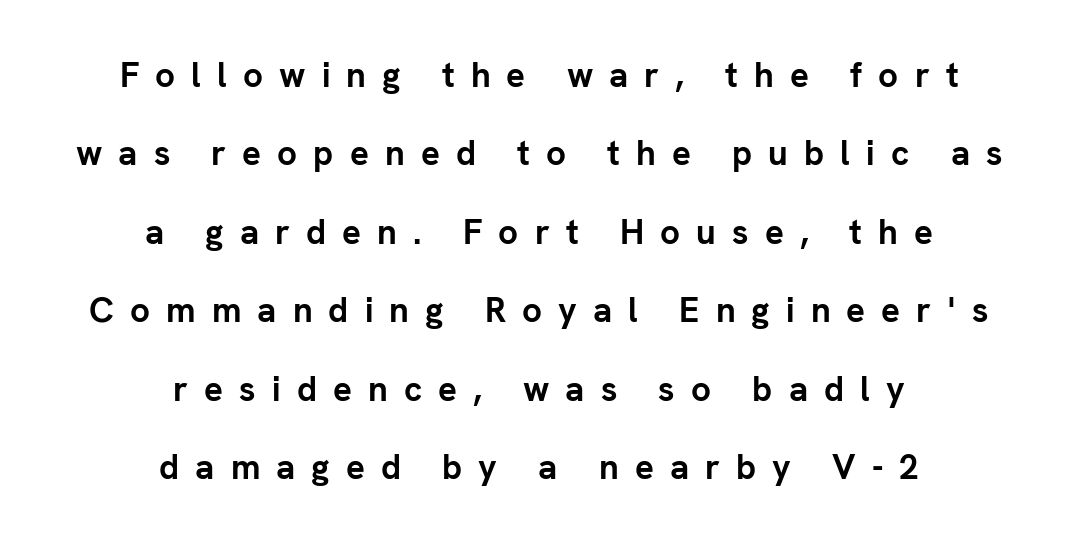
{"serif": "no", "italic": "no", "bold": "yes", "weight": "semibold", "width": "normal", "stroke_contrast": "low", "x_height": "medium", "monospaced": "no", "underline": "no", "align": "center", "line_spacing": "loose", "line_spacing_ratio": 2.24, "letter_spacing": "wide", "letter_spacing_em": 0.46, "glyph_px": 35}
